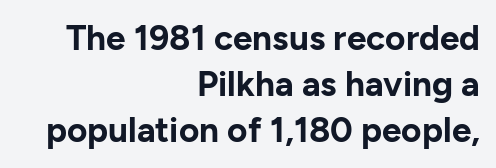
Q: Is the text bold? A: Yes.
Q: Is the text italic (slanted)? A: No, it is upright.
Q: Is the typeface a serif or a sans-serif typeface? A: Sans-serif.
Q: Is the text underlined? A: No.
Q: How is the paragraph aligned? A: Right-aligned.
Q: Is the spacing between letters normal or unusually wide? A: Normal.
Q: Is the spacing between lines tight, normal or loose? A: Normal.
Q: Width (condensed, normal, or wide)? A: Normal.
Q: Stroke contrast? A: Low.
Q: x-height? A: Medium.
Q: Monospaced? A: No.
